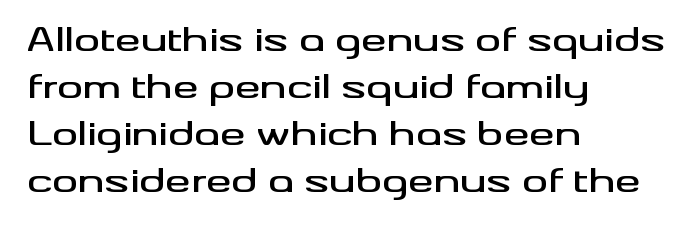
Q: Is the text italic (slanted)? A: No, it is upright.
Q: Is the typeface a serif or a sans-serif typeface? A: Sans-serif.
Q: Is the text underlined? A: No.
Q: How is the paragraph aligned? A: Left-aligned.
Q: Is the spacing between letters normal or unusually wide? A: Normal.
Q: Is the spacing between lines tight, normal or loose? A: Normal.
Q: Width (condensed, normal, or wide)? A: Wide.
Q: Stroke contrast? A: Medium.
Q: x-height? A: Small.
Q: Monospaced? A: No.
